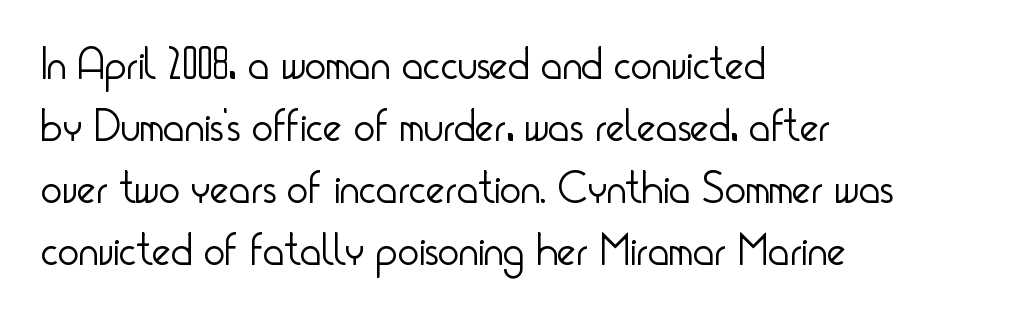
{"serif": "no", "italic": "no", "bold": "no", "weight": "light", "width": "condensed", "stroke_contrast": "low", "x_height": "small", "monospaced": "no", "underline": "no", "align": "left", "line_spacing": "normal", "line_spacing_ratio": 1.38, "letter_spacing": "normal", "letter_spacing_em": 0.0, "glyph_px": 45}
